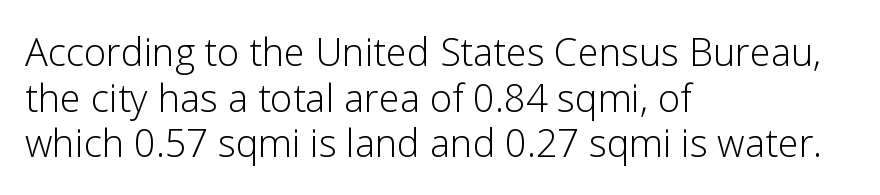
Q: Is the text bold? A: No.
Q: Is the text italic (slanted)? A: No, it is upright.
Q: Is the typeface a serif or a sans-serif typeface? A: Sans-serif.
Q: Is the text underlined? A: No.
Q: How is the paragraph aligned? A: Left-aligned.
Q: Is the spacing between letters normal or unusually wide? A: Normal.
Q: Width (condensed, normal, or wide)? A: Normal.
Q: Stroke contrast? A: Low.
Q: x-height? A: Medium.
Q: Monospaced? A: No.
